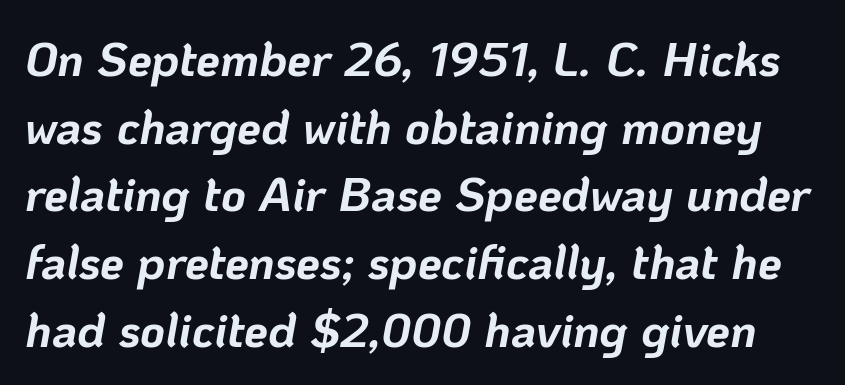
The image shows 48 px bold type, italic (leaning right); set normal line spacing (1.41x), normal letter spacing, not underlined; low stroke contrast and a medium x-height.
